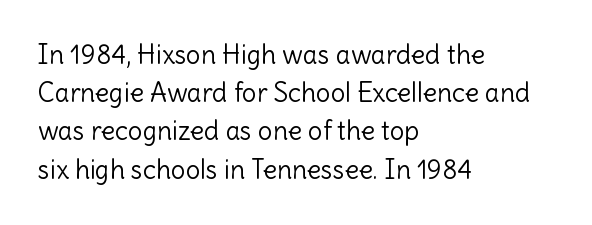
Q: Is the text bold? A: No.
Q: Is the text italic (slanted)? A: No, it is upright.
Q: Is the text underlined? A: No.
Q: How is the paragraph aligned? A: Left-aligned.
Q: Is the spacing between letters normal or unusually wide? A: Normal.
Q: Is the spacing between lines tight, normal or loose? A: Normal.
